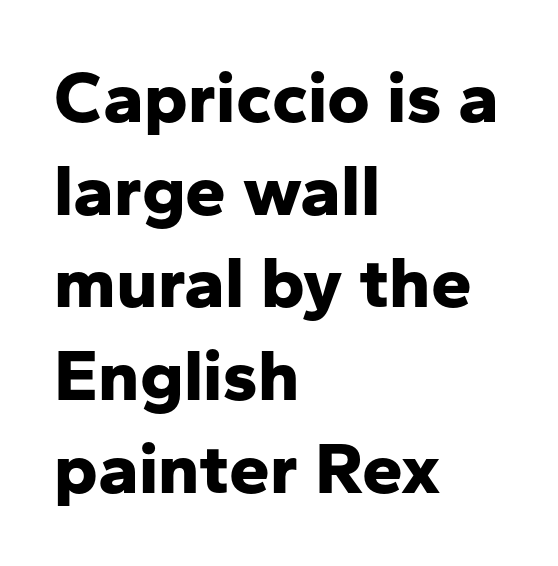
Q: Is the text bold? A: Yes.
Q: Is the text italic (slanted)? A: No, it is upright.
Q: Is the typeface a serif or a sans-serif typeface? A: Sans-serif.
Q: Is the text underlined? A: No.
Q: How is the paragraph aligned? A: Left-aligned.
Q: Is the spacing between letters normal or unusually wide? A: Normal.
Q: Is the spacing between lines tight, normal or loose? A: Normal.
Q: Width (condensed, normal, or wide)? A: Normal.
Q: Stroke contrast? A: Low.
Q: x-height? A: Medium.
Q: Monospaced? A: No.
